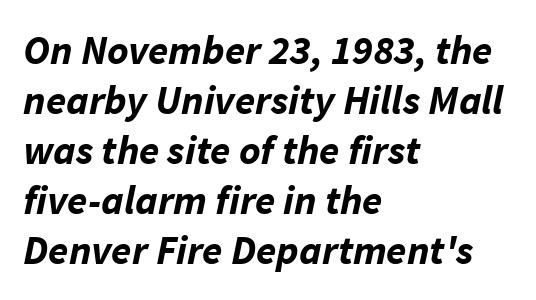
The passage shown is typed in a proportional face where columns would drift. Rendered with sloped, italic letterforms. Bare-footed words on every line. Leftover space on each line is placed entirely after the last word.
